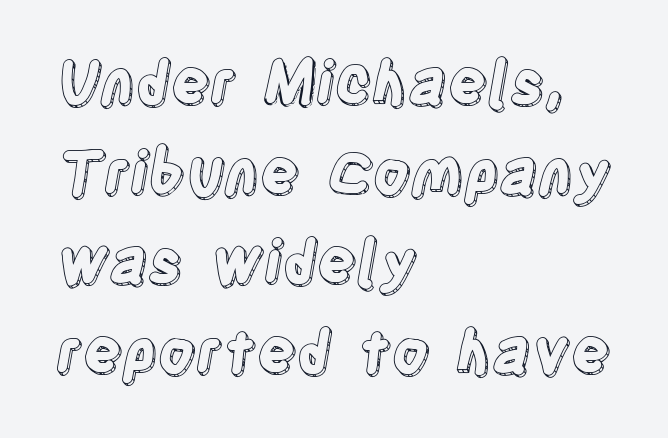
{"width": "condensed", "x_height": "large", "monospaced": "no", "underline": "no", "align": "left", "line_spacing": "normal", "line_spacing_ratio": 1.52, "letter_spacing": "normal", "letter_spacing_em": 0.0, "glyph_px": 59}
